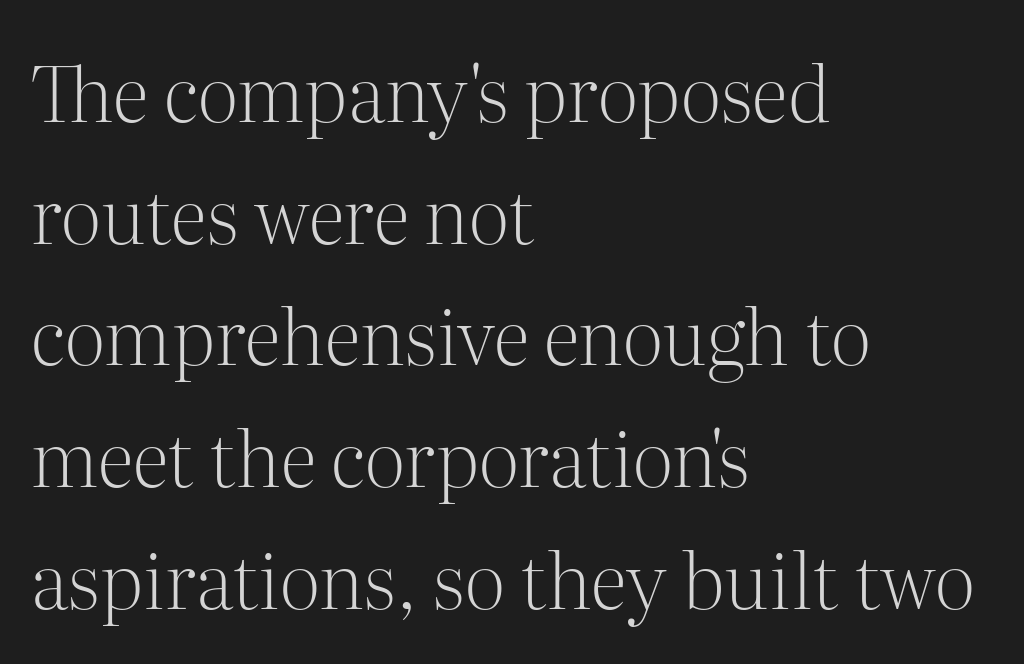
{"serif": "yes", "italic": "no", "bold": "no", "weight": "light", "width": "normal", "stroke_contrast": "medium", "x_height": "medium", "monospaced": "no", "underline": "no", "align": "left", "line_spacing": "normal", "line_spacing_ratio": 1.58, "letter_spacing": "normal", "letter_spacing_em": 0.0, "glyph_px": 77}
